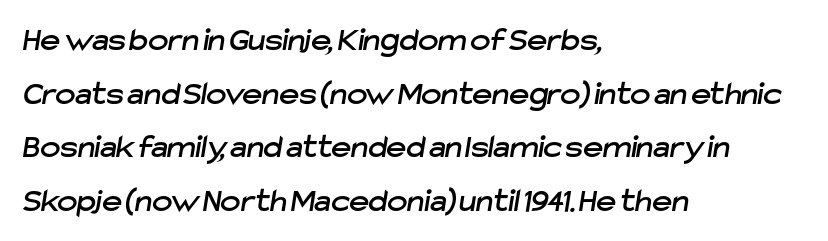
{"serif": "no", "width": "normal", "stroke_contrast": "low", "x_height": "medium", "monospaced": "no", "underline": "no", "align": "left", "line_spacing": "normal", "line_spacing_ratio": 1.58, "letter_spacing": "normal", "letter_spacing_em": 0.0, "glyph_px": 34}
